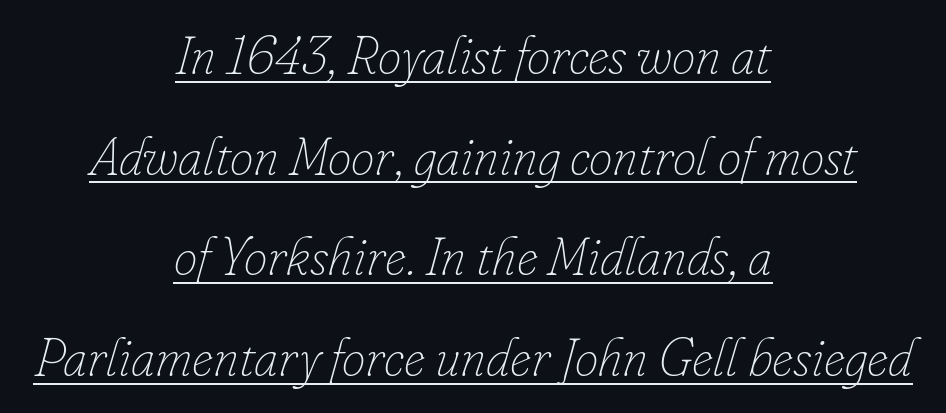
Q: Is the text bold? A: No.
Q: Is the text italic (slanted)? A: Yes, it leans right by about 16 degrees.
Q: Is the text underlined? A: Yes.
Q: How is the paragraph aligned? A: Centered.
Q: Is the spacing between letters normal or unusually wide? A: Normal.
Q: Is the spacing between lines tight, normal or loose? A: Loose.
Q: Width (condensed, normal, or wide)? A: Normal.
Q: Stroke contrast? A: Low.
Q: x-height? A: Small.
Q: Monospaced? A: No.
